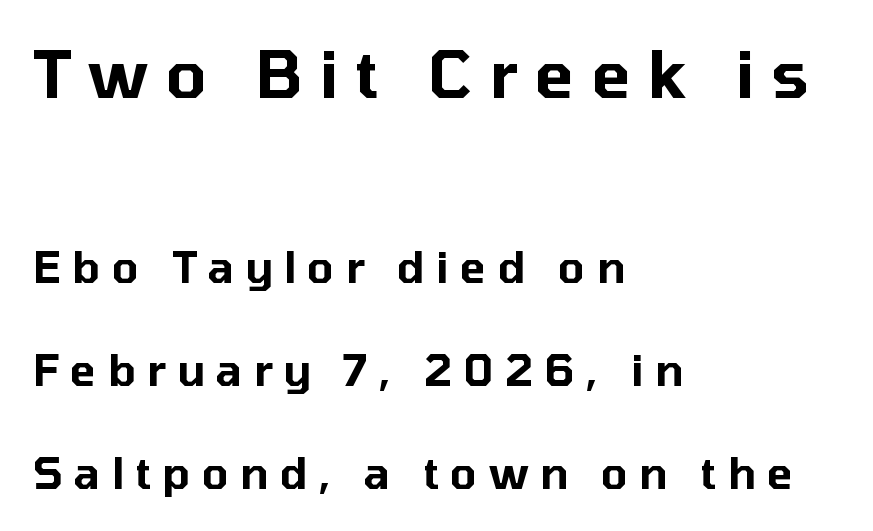
{"serif": "no", "italic": "no", "width": "normal", "stroke_contrast": "low", "x_height": "medium", "monospaced": "no", "underline": "no", "align": "left", "line_spacing": "loose", "line_spacing_ratio": 2.39, "letter_spacing": "wide", "letter_spacing_em": 0.26, "larger_block": "first", "size_ratio": 1.51, "glyph_px": 65}
